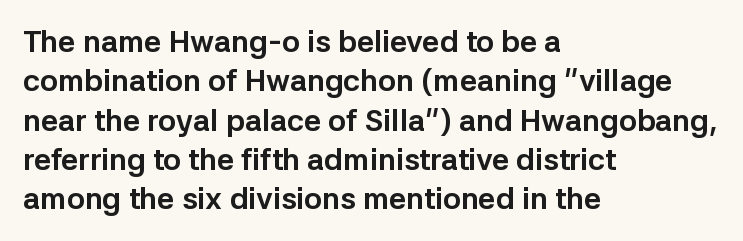
You can tell it's not italic because the verticals are truly vertical. Is this a fixed-width face? No — the glyphs have proportional, varying widths. The space between consecutive lines is moderate. Decoration check: the copy has no underline.
